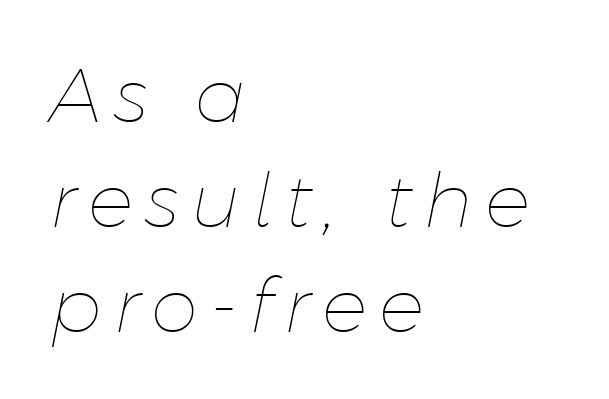
Q: Is the text bold? A: No.
Q: Is the text italic (slanted)? A: Yes, it leans right by about 11 degrees.
Q: Is the text underlined? A: No.
Q: How is the paragraph aligned? A: Left-aligned.
Q: Is the spacing between lines tight, normal or loose? A: Normal.
Q: Width (condensed, normal, or wide)? A: Normal.
Q: Stroke contrast? A: Low.
Q: x-height? A: Medium.
Q: Monospaced? A: No.
